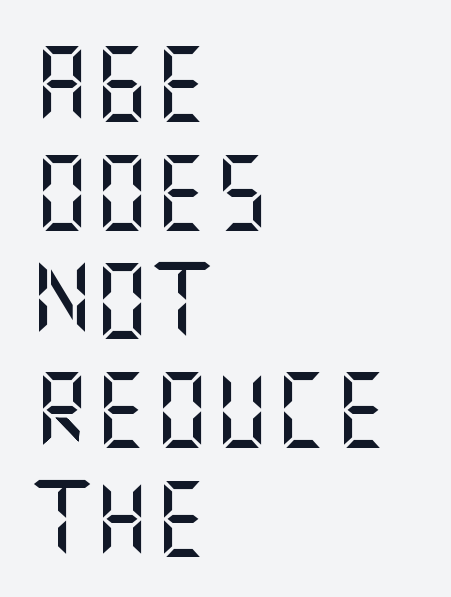
You can tell from the bare stems that sans-serif type was used. The gaps between neighbouring characters are ordinary and unremarkable. Ordinary non-slanted type is in use. Rows of type keep a routine distance in the vertical direction.
